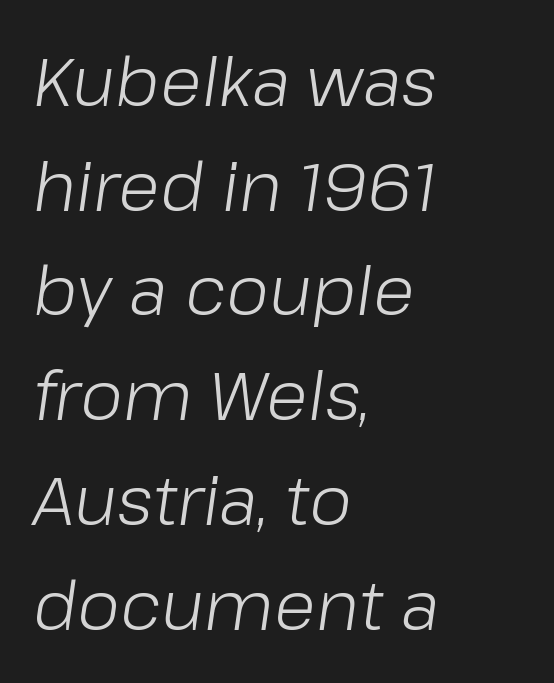
Q: Is the text bold? A: No.
Q: Is the text italic (slanted)? A: Yes, it leans right by about 8 degrees.
Q: Is the text underlined? A: No.
Q: How is the paragraph aligned? A: Left-aligned.
Q: Is the spacing between letters normal or unusually wide? A: Normal.
Q: Is the spacing between lines tight, normal or loose? A: Normal.
Q: Width (condensed, normal, or wide)? A: Normal.
Q: Stroke contrast? A: Low.
Q: x-height? A: Medium.
Q: Monospaced? A: No.
